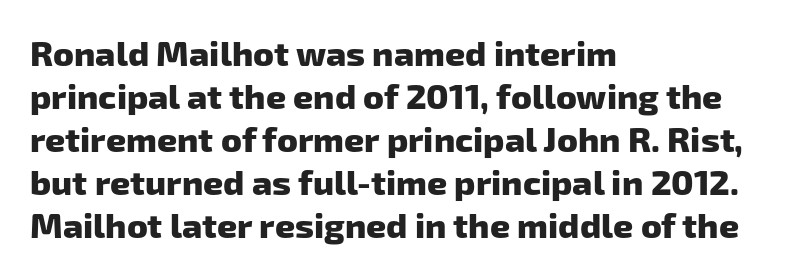
Q: Is the text bold? A: Yes.
Q: Is the typeface a serif or a sans-serif typeface? A: Sans-serif.
Q: Is the text underlined? A: No.
Q: How is the paragraph aligned? A: Left-aligned.
Q: Is the spacing between letters normal or unusually wide? A: Normal.
Q: Width (condensed, normal, or wide)? A: Normal.
Q: Stroke contrast? A: Low.
Q: x-height? A: Medium.
Q: Monospaced? A: No.
